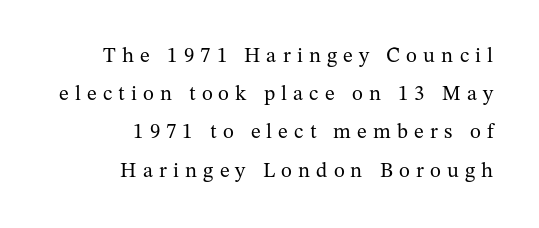
Q: Is the text bold? A: No.
Q: Is the text italic (slanted)? A: No, it is upright.
Q: Is the text underlined? A: No.
Q: How is the paragraph aligned? A: Right-aligned.
Q: Is the spacing between letters normal or unusually wide? A: Unusually wide.
